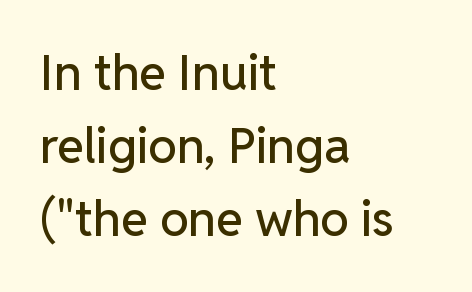
The image shows 49 px sans-serif type, upright; set left-aligned, normal line spacing (1.49x), normal letter spacing, not underlined; low stroke contrast and a medium x-height.
